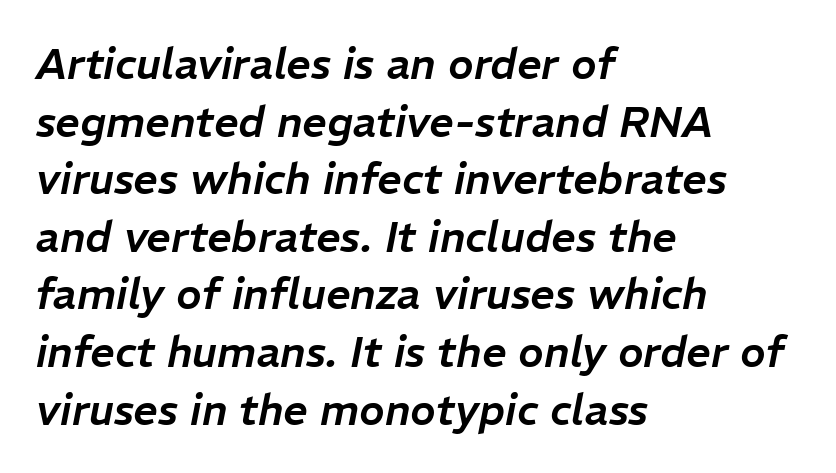
Q: Is the text italic (slanted)? A: Yes, it leans right by about 11 degrees.
Q: Is the text underlined? A: No.
Q: How is the paragraph aligned? A: Left-aligned.
Q: Is the spacing between letters normal or unusually wide? A: Normal.
Q: Is the spacing between lines tight, normal or loose? A: Normal.
Q: Width (condensed, normal, or wide)? A: Normal.
Q: Stroke contrast? A: Low.
Q: x-height? A: Medium.
Q: Monospaced? A: No.
